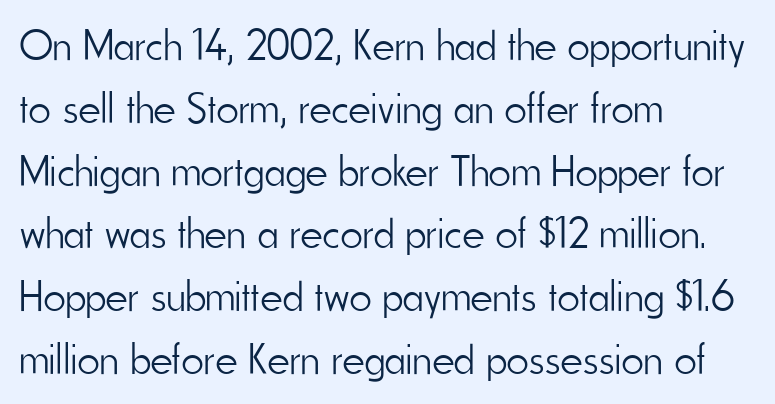
Q: Is the text bold? A: No.
Q: Is the text italic (slanted)? A: No, it is upright.
Q: Is the typeface a serif or a sans-serif typeface? A: Sans-serif.
Q: Is the text underlined? A: No.
Q: How is the paragraph aligned? A: Left-aligned.
Q: Is the spacing between letters normal or unusually wide? A: Normal.
Q: Is the spacing between lines tight, normal or loose? A: Normal.
Q: Width (condensed, normal, or wide)? A: Condensed.
Q: Stroke contrast? A: Low.
Q: x-height? A: Small.
Q: Monospaced? A: No.
